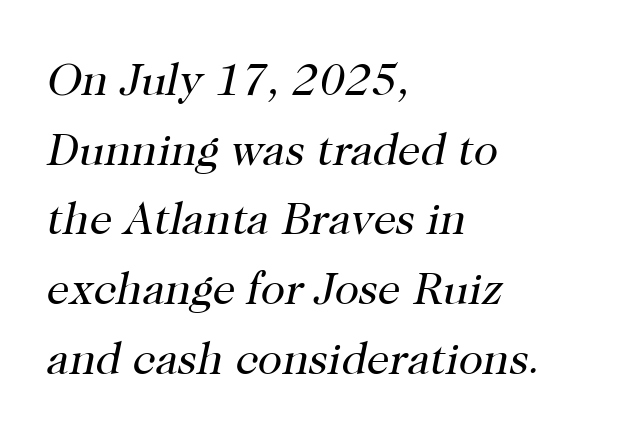
{"serif": "yes", "italic": "yes", "lean": "right", "slant_degrees": 12, "bold": "no", "weight": "regular", "width": "normal", "stroke_contrast": "high", "x_height": "medium", "monospaced": "no", "underline": "no", "align": "left", "line_spacing": "normal", "line_spacing_ratio": 1.55, "letter_spacing": "normal", "letter_spacing_em": 0.0, "glyph_px": 45}
